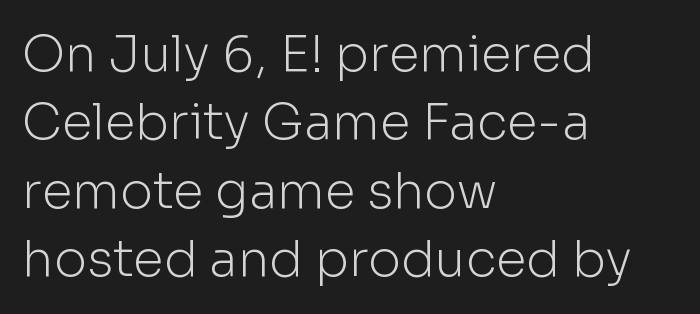
Q: Is the text bold? A: No.
Q: Is the text italic (slanted)? A: No, it is upright.
Q: Is the typeface a serif or a sans-serif typeface? A: Sans-serif.
Q: Is the text underlined? A: No.
Q: How is the paragraph aligned? A: Left-aligned.
Q: Is the spacing between letters normal or unusually wide? A: Normal.
Q: Is the spacing between lines tight, normal or loose? A: Normal.
Q: Width (condensed, normal, or wide)? A: Normal.
Q: Stroke contrast? A: Low.
Q: x-height? A: Medium.
Q: Monospaced? A: No.
